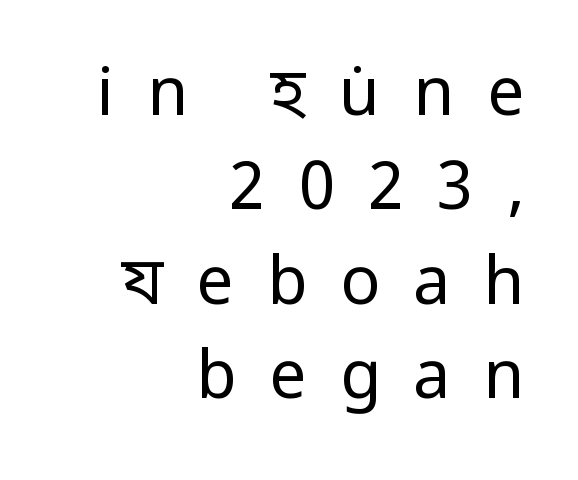
Q: Is the text bold? A: No.
Q: Is the text italic (slanted)? A: No, it is upright.
Q: Is the typeface a serif or a sans-serif typeface? A: Sans-serif.
Q: Is the text underlined? A: No.
Q: How is the paragraph aligned? A: Right-aligned.
Q: Is the spacing between letters normal or unusually wide? A: Unusually wide.
Q: Is the spacing between lines tight, normal or loose? A: Normal.
Q: Width (condensed, normal, or wide)? A: Condensed.
Q: Stroke contrast? A: Low.
Q: x-height? A: Large.
Q: Monospaced? A: No.
